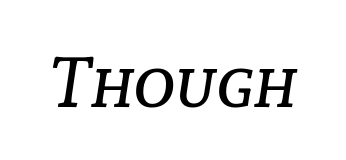
{"italic": "yes", "lean": "right", "slant_degrees": 8, "bold": "no", "weight": "regular", "width": "normal", "stroke_contrast": "low", "x_height": "medium", "monospaced": "no", "underline": "no", "letter_spacing": "normal", "letter_spacing_em": 0.0, "glyph_px": 71}
